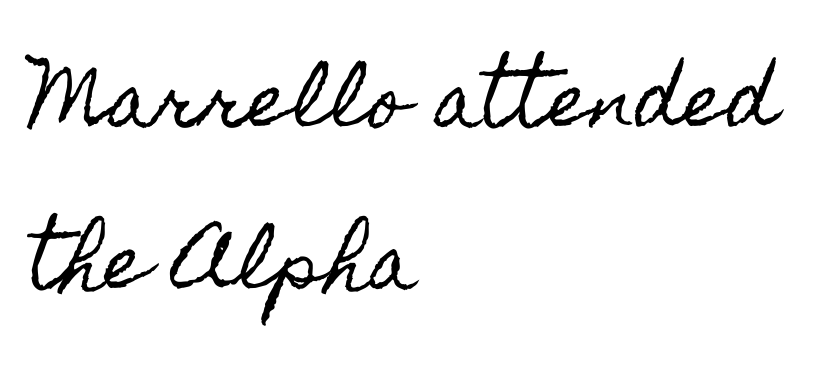
Q: Is the text italic (slanted)? A: Yes.
Q: Is the text underlined? A: No.
Q: How is the paragraph aligned? A: Left-aligned.
Q: Is the spacing between letters normal or unusually wide? A: Normal.
Q: Is the spacing between lines tight, normal or loose? A: Loose.
Q: Width (condensed, normal, or wide)? A: Condensed.
Q: x-height? A: Small.
Q: Monospaced? A: No.
